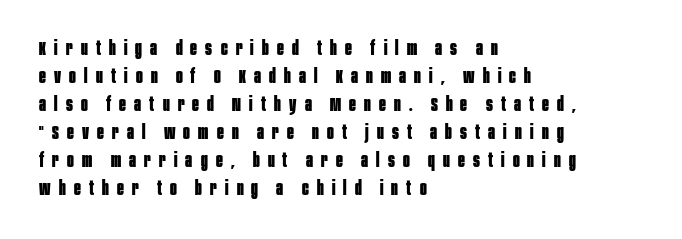
Q: Is the text bold? A: Yes.
Q: Is the text italic (slanted)? A: No, it is upright.
Q: Is the text underlined? A: No.
Q: How is the paragraph aligned? A: Left-aligned.
Q: Is the spacing between letters normal or unusually wide? A: Unusually wide.
Q: Is the spacing between lines tight, normal or loose? A: Normal.
